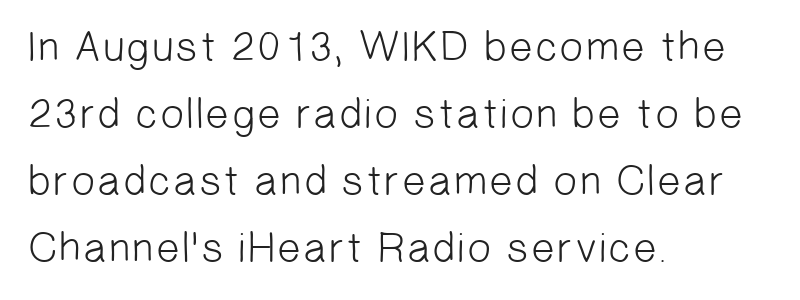
The image shows 43 px light sans-serif type; set left-aligned, normal line spacing (1.56x), normal letter spacing, not underlined; low stroke contrast and a medium x-height.
